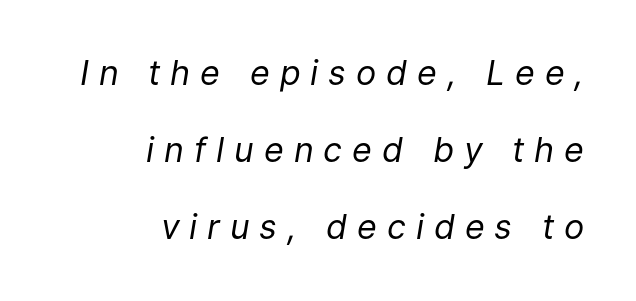
Weight: not bold — regular or lighter. Line spacing here is loose. The string is rendered with underlining switched off. Short and long lines alike share a common ending point at right. Looks like regular typesetting: each glyph gets only the width it needs. Caption: expanded tracking, letters set apart.
